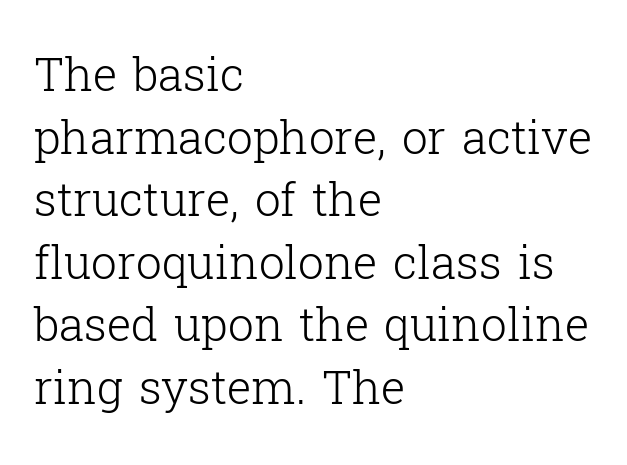
When letters stand straight like this, we call the style roman or upright. Summary of weight: not heavy and not bold. The line texture is even and compact thanks to regular tracking. Compared with a centered layout, this one pins lines to the left instead. Regarding serifs, this sample has them. Each letter keeps its own natural width here, so spacing adapts to shape.
